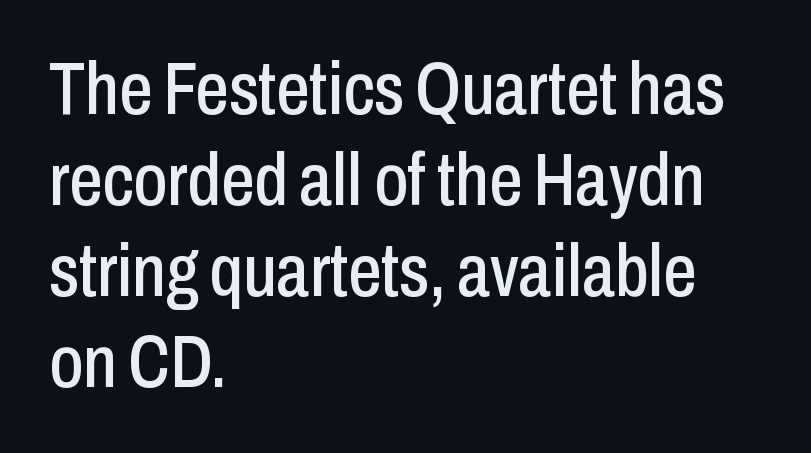
{"serif": "no", "italic": "no", "width": "condensed", "stroke_contrast": "low", "x_height": "medium", "monospaced": "no", "underline": "no", "align": "left", "line_spacing_ratio": 1.23, "letter_spacing": "normal", "letter_spacing_em": 0.0, "glyph_px": 74}
